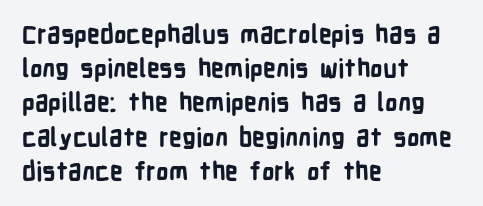
Q: Is the text bold? A: Yes.
Q: Is the text italic (slanted)? A: No, it is upright.
Q: Is the text underlined? A: No.
Q: How is the paragraph aligned? A: Left-aligned.
Q: Is the spacing between letters normal or unusually wide? A: Normal.
Q: Is the spacing between lines tight, normal or loose? A: Normal.
